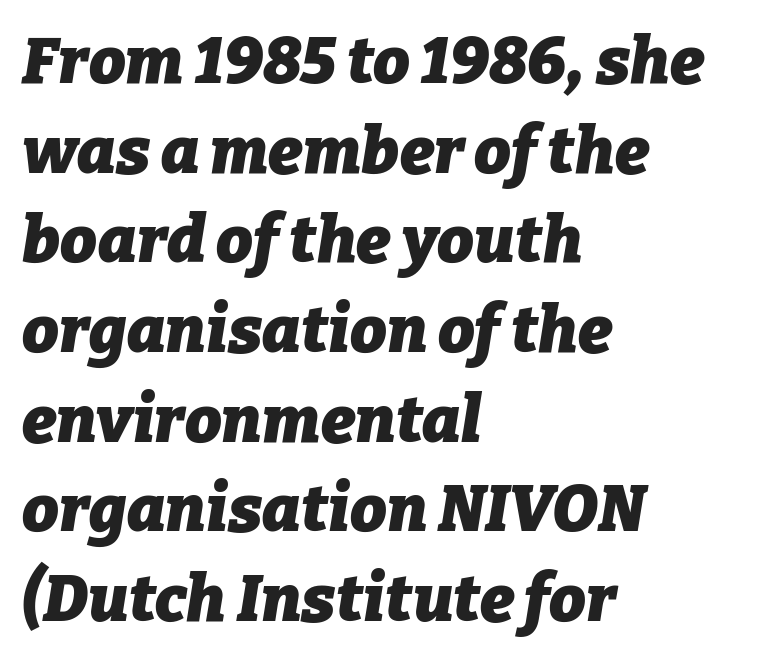
Q: Is the text bold? A: Yes.
Q: Is the text italic (slanted)? A: Yes, it leans right by about 9 degrees.
Q: Is the text underlined? A: No.
Q: How is the paragraph aligned? A: Left-aligned.
Q: Is the spacing between letters normal or unusually wide? A: Normal.
Q: Is the spacing between lines tight, normal or loose? A: Normal.
Q: Width (condensed, normal, or wide)? A: Normal.
Q: Stroke contrast? A: Low.
Q: x-height? A: Medium.
Q: Monospaced? A: No.
